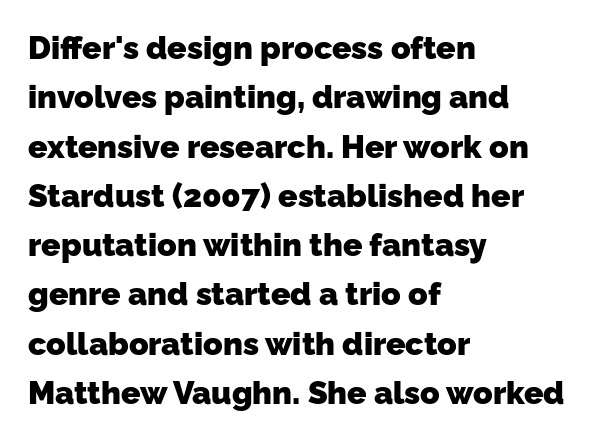
{"serif": "no", "bold": "yes", "weight": "heavy", "width": "normal", "stroke_contrast": "low", "x_height": "medium", "monospaced": "no", "underline": "no", "align": "left", "line_spacing": "normal", "line_spacing_ratio": 1.54, "letter_spacing": "normal", "letter_spacing_em": 0.0, "glyph_px": 32}
